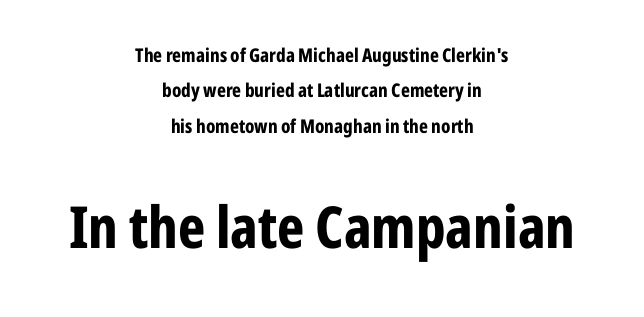
The image shows 58 px bold, condensed sans-serif type, upright; set centered, line spacing 1.86x, normal letter spacing, not underlined; the second (bottom) block is 3.05x larger; low stroke contrast and a medium x-height.
